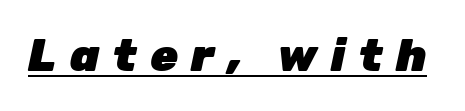
Q: Is the text bold? A: Yes.
Q: Is the text italic (slanted)? A: Yes, it leans right by about 12 degrees.
Q: Is the text underlined? A: Yes.
Q: Is the spacing between letters normal or unusually wide? A: Unusually wide.
Q: Width (condensed, normal, or wide)? A: Normal.
Q: Stroke contrast? A: Low.
Q: x-height? A: Medium.
Q: Monospaced? A: No.
